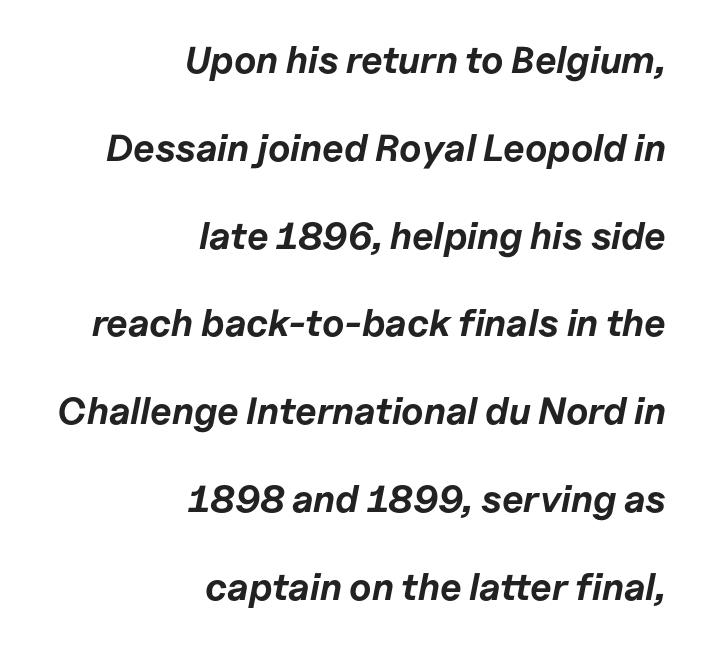
The image shows 38 px bold type, italic (leaning right); set right-aligned, loose line spacing (2.31x), normal letter spacing, not underlined; low stroke contrast and a medium x-height.
